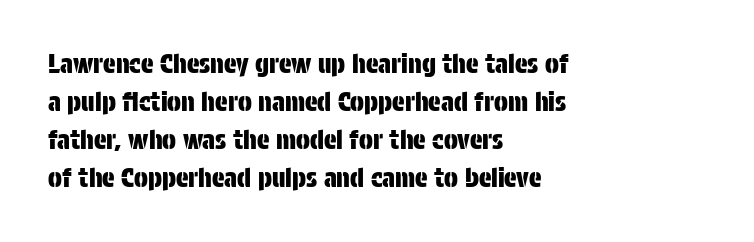
The image shows 26 px text type, upright; set left-aligned, normal line spacing (1.46x), normal letter spacing, not underlined.
